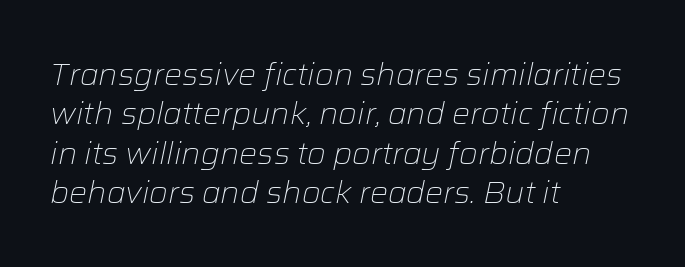
The image shows 30 px light type, italic (leaning right); set left-aligned, normal line spacing (1.31x), normal letter spacing, not underlined; low stroke contrast and a medium x-height.
